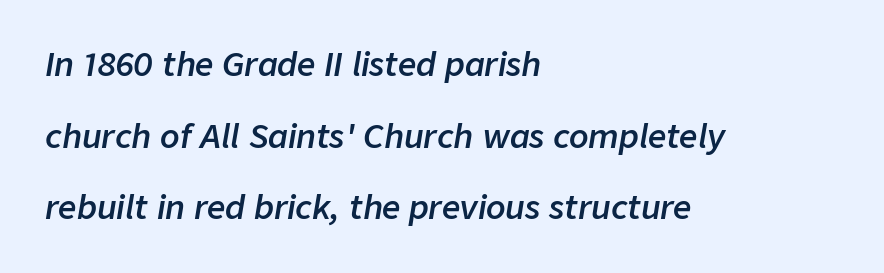
{"italic": "yes", "lean": "right", "slant_degrees": 9, "bold": "semi", "weight": "semibold", "width": "normal", "stroke_contrast": "low", "x_height": "medium", "monospaced": "no", "underline": "no", "align": "left", "line_spacing": "loose", "line_spacing_ratio": 2.24, "letter_spacing": "normal", "letter_spacing_em": 0.0, "glyph_px": 32}
